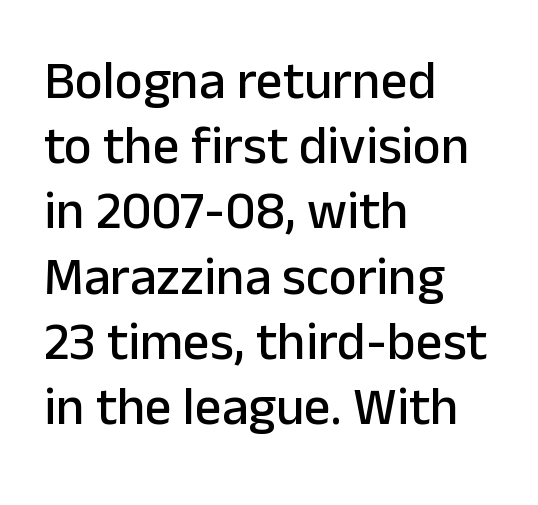
The image shows 53 px sans-serif type, upright; set left-aligned, line spacing 1.23x, normal letter spacing, not underlined; low stroke contrast and a medium x-height.
